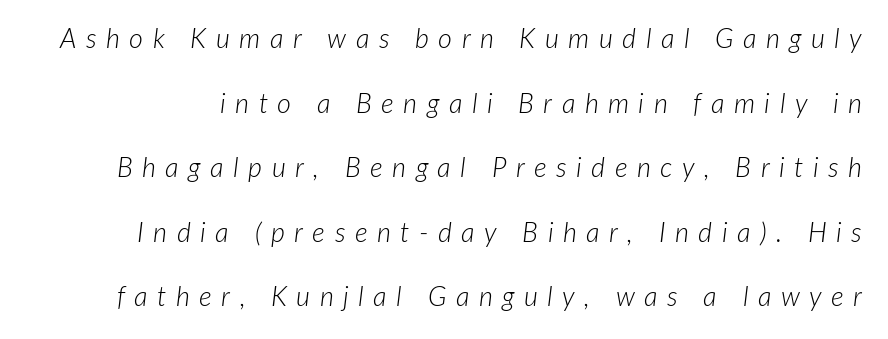
{"italic": "yes", "lean": "right", "slant_degrees": 7, "bold": "no", "underline": "no", "line_spacing": "loose", "line_spacing_ratio": 2.39, "letter_spacing": "wide", "letter_spacing_em": 0.35, "glyph_px": 27}
